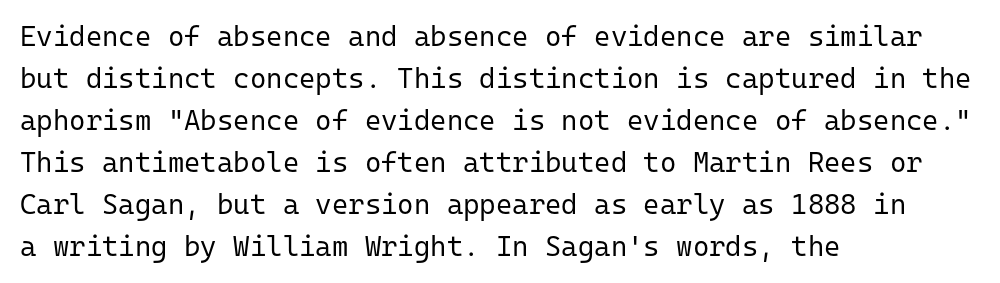
Grotesque or geometric, the face here clearly has no serifs. Decoration check: the copy has no underline. Each letter, wide or thin by design, is forced into the same width here. Glyph-to-glyph distance matches everyday printed text.
